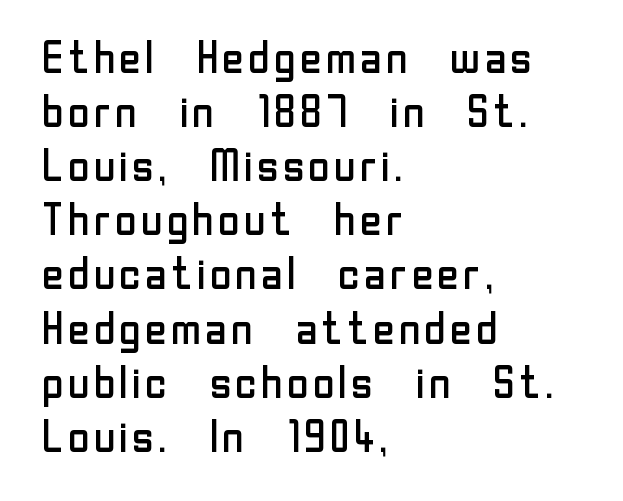
The image shows 44 px regular-weight sans-serif type, upright; set left-aligned, line spacing 1.23x, normal letter spacing, not underlined; low stroke contrast and a medium x-height.
